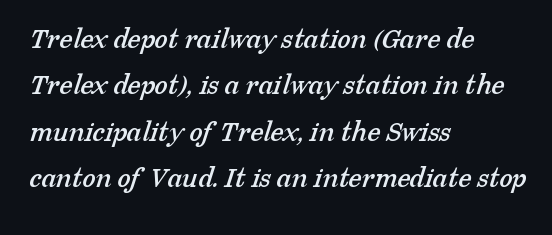
Q: Is the typeface a serif or a sans-serif typeface? A: Serif.
Q: Is the text underlined? A: No.
Q: How is the paragraph aligned? A: Left-aligned.
Q: Is the spacing between letters normal or unusually wide? A: Normal.
Q: Is the spacing between lines tight, normal or loose? A: Normal.
Q: Width (condensed, normal, or wide)? A: Normal.
Q: Stroke contrast? A: Low.
Q: x-height? A: Medium.
Q: Monospaced? A: No.
